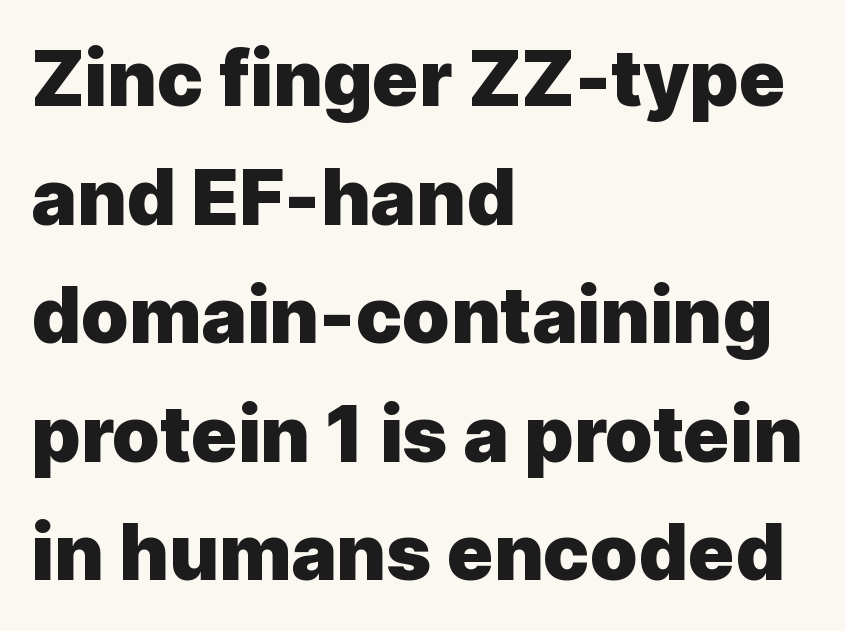
Q: Is the text bold? A: Yes.
Q: Is the text italic (slanted)? A: No, it is upright.
Q: Is the typeface a serif or a sans-serif typeface? A: Sans-serif.
Q: Is the text underlined? A: No.
Q: How is the paragraph aligned? A: Left-aligned.
Q: Is the spacing between letters normal or unusually wide? A: Normal.
Q: Is the spacing between lines tight, normal or loose? A: Normal.
Q: Width (condensed, normal, or wide)? A: Normal.
Q: x-height? A: Medium.
Q: Monospaced? A: No.
